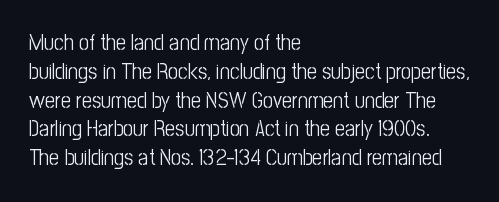
{"italic": "no", "bold": "no", "underline": "no", "align": "left", "line_spacing": "normal", "line_spacing_ratio": 1.31, "letter_spacing": "normal", "letter_spacing_em": 0.0, "glyph_px": 22}
